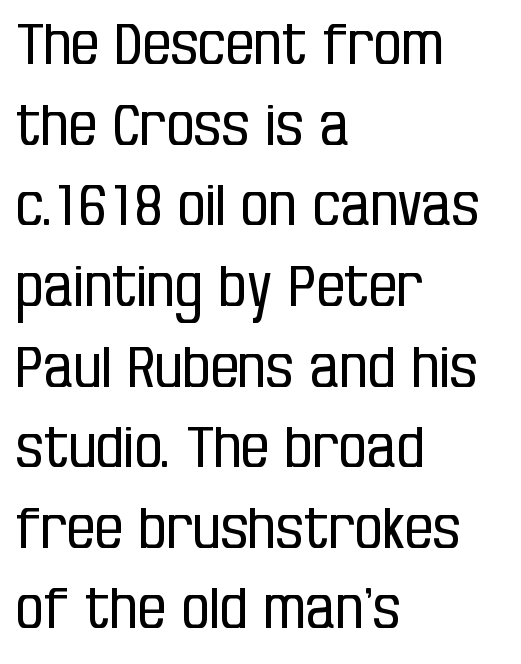
{"serif": "no", "italic": "no", "bold": "no", "weight": "regular", "width": "condensed", "stroke_contrast": "low", "x_height": "large", "monospaced": "no", "underline": "no", "align": "left", "line_spacing": "normal", "line_spacing_ratio": 1.44, "letter_spacing": "normal", "letter_spacing_em": 0.0, "glyph_px": 56}
